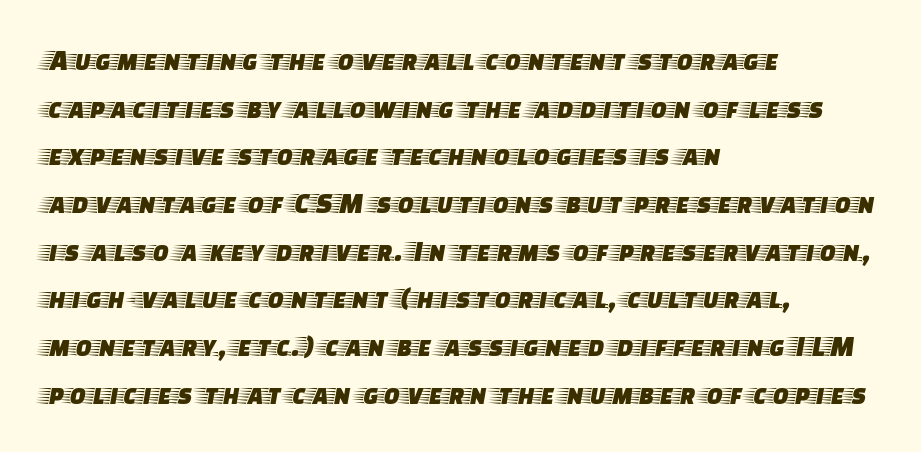
Look at the tracking — it's just the regular setting, nothing added. The rendering anchors every line to the left-hand side. The letters advance in unequal steps, a hallmark of proportional type. A serif font was chosen for this passage. This rendering features lettering with no underline.
